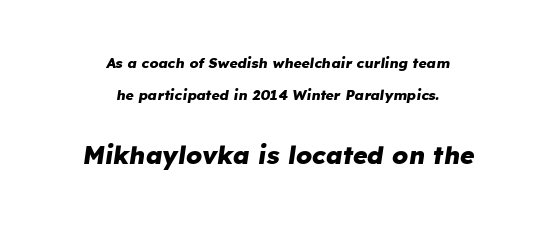
The following chunk of copy outweighs the initial chunk in type size. Airy leading. As a designer I'd log this as weight 700, bold. Looking at the ascenders, they clearly lean. The line texture is even and compact thanks to regular tracking. Each line is balanced around a shared central axis.
